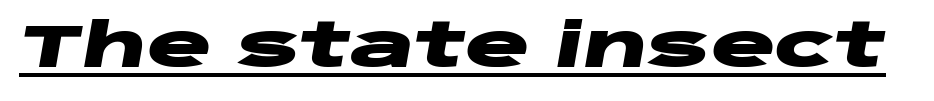
{"italic": "yes", "lean": "right", "slant_degrees": 10, "bold": "yes", "weight": "heavy", "width": "wide", "stroke_contrast": "low", "x_height": "large", "monospaced": "no", "underline": "yes", "letter_spacing": "normal", "letter_spacing_em": 0.0, "glyph_px": 60}
